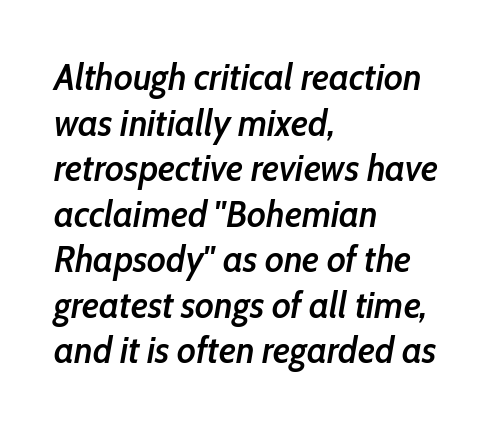
{"italic": "yes", "lean": "right", "slant_degrees": 10, "bold": "semi", "weight": "semibold", "width": "condensed", "stroke_contrast": "low", "x_height": "medium", "monospaced": "no", "underline": "no", "align": "left", "line_spacing_ratio": 1.23, "letter_spacing": "normal", "letter_spacing_em": 0.0, "glyph_px": 37}
